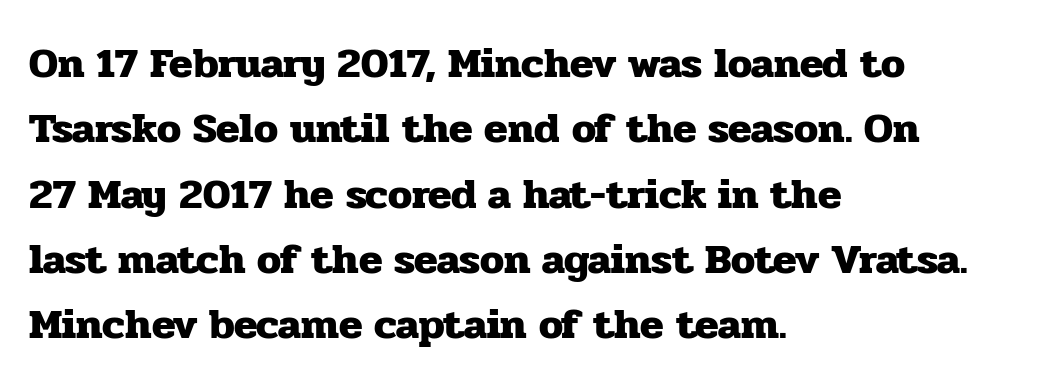
{"serif": "yes", "italic": "no", "bold": "yes", "weight": "heavy", "width": "normal", "stroke_contrast": "low", "x_height": "medium", "monospaced": "no", "underline": "no", "align": "left", "line_spacing": "normal", "line_spacing_ratio": 1.52, "letter_spacing": "normal", "letter_spacing_em": 0.0, "glyph_px": 43}
